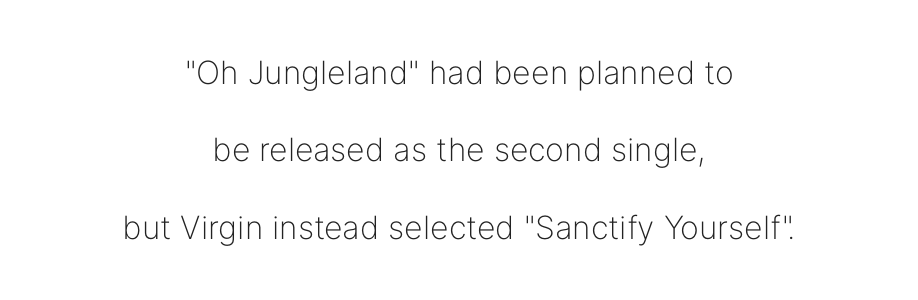
{"serif": "no", "italic": "no", "bold": "no", "weight": "light", "width": "normal", "stroke_contrast": "low", "x_height": "medium", "monospaced": "no", "underline": "no", "align": "center", "line_spacing": "loose", "line_spacing_ratio": 2.42, "letter_spacing": "normal", "letter_spacing_em": 0.0, "glyph_px": 32}
